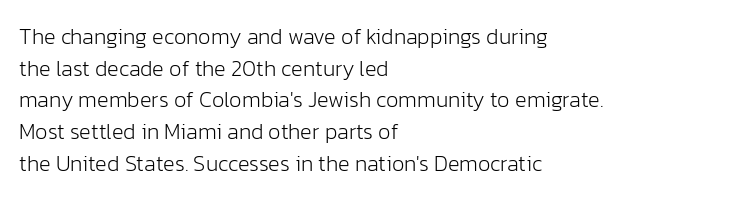
Q: Is the text bold? A: No.
Q: Is the text italic (slanted)? A: No, it is upright.
Q: Is the text underlined? A: No.
Q: How is the paragraph aligned? A: Left-aligned.
Q: Is the spacing between letters normal or unusually wide? A: Normal.
Q: Is the spacing between lines tight, normal or loose? A: Normal.
